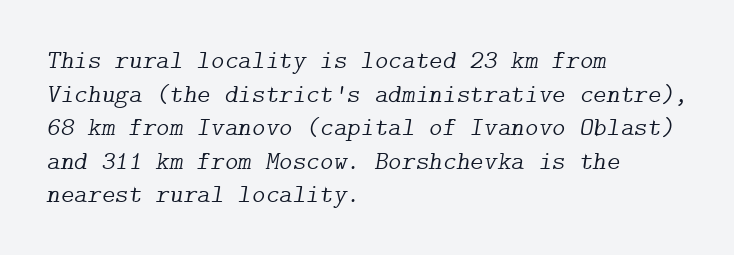
Q: Is the text bold? A: No.
Q: Is the text italic (slanted)? A: Yes, it leans right by about 9 degrees.
Q: Is the text underlined? A: No.
Q: How is the paragraph aligned? A: Left-aligned.
Q: Is the spacing between letters normal or unusually wide? A: Normal.
Q: Is the spacing between lines tight, normal or loose? A: Normal.
